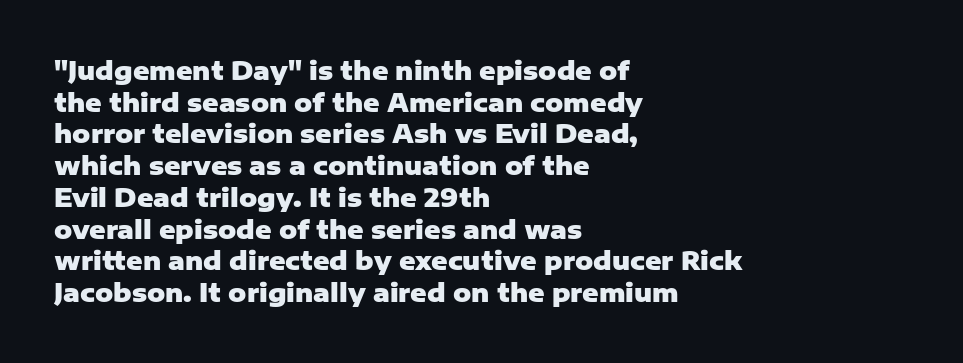
{"italic": "no", "bold": "yes", "underline": "no", "align": "left", "line_spacing": "normal", "line_spacing_ratio": 1.27, "letter_spacing": "normal", "letter_spacing_em": 0.0, "glyph_px": 25}
